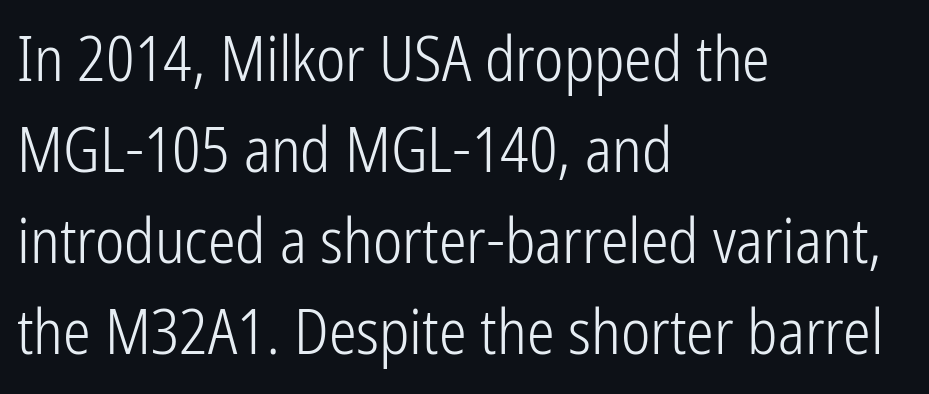
The image shows 62 px light, condensed sans-serif type, upright; set left-aligned, normal line spacing (1.47x), normal letter spacing, not underlined; low stroke contrast and a medium x-height.
